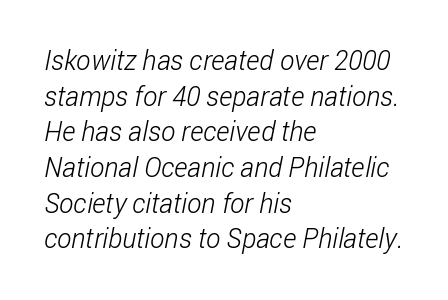
Q: Is the text bold? A: No.
Q: Is the text underlined? A: No.
Q: How is the paragraph aligned? A: Left-aligned.
Q: Is the spacing between letters normal or unusually wide? A: Normal.
Q: Is the spacing between lines tight, normal or loose? A: Normal.
